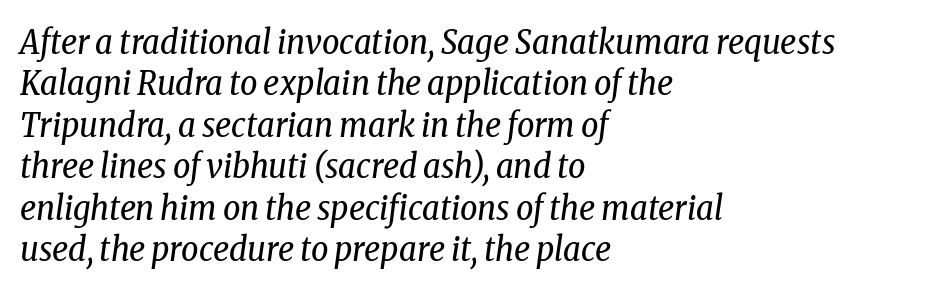
The image shows 34 px regular-weight, condensed serif type, italic (leaning right); set left-aligned, line spacing 1.22x, normal letter spacing, not underlined; low stroke contrast and a medium x-height.
